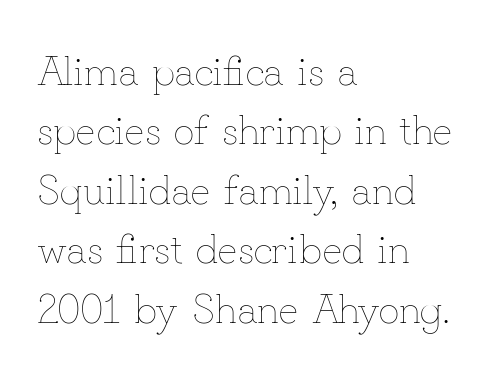
{"italic": "no", "bold": "no", "weight": "thin", "width": "normal", "stroke_contrast": "low", "x_height": "small", "monospaced": "no", "underline": "no", "align": "left", "line_spacing": "normal", "line_spacing_ratio": 1.45, "letter_spacing": "normal", "letter_spacing_em": 0.0, "glyph_px": 41}
